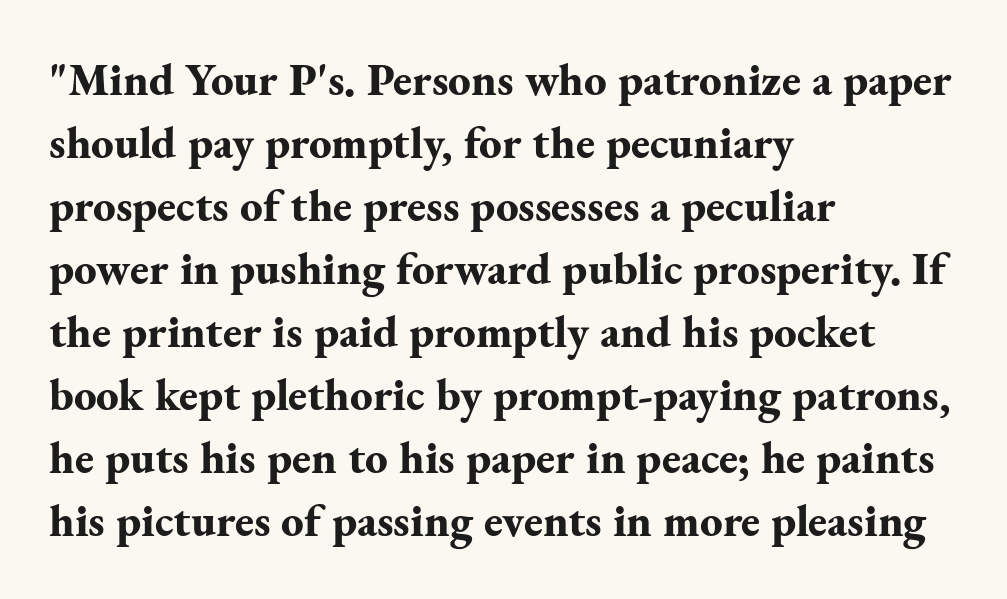
The image shows 45 px bold serif type, upright; set left-aligned, normal line spacing (1.4x), normal letter spacing, not underlined; medium stroke contrast and a small x-height.
